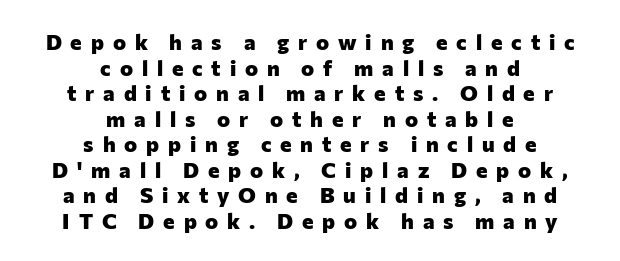
Q: Is the text bold? A: Yes.
Q: Is the text italic (slanted)? A: No, it is upright.
Q: Is the text underlined? A: No.
Q: How is the paragraph aligned? A: Centered.
Q: Is the spacing between letters normal or unusually wide? A: Unusually wide.
